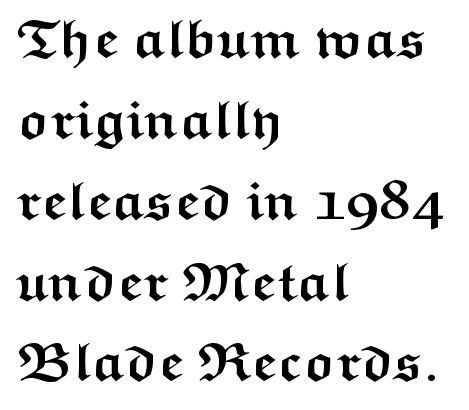
{"serif": "no", "italic": "no", "bold": "yes", "weight": "semibold", "width": "wide", "stroke_contrast": "medium", "x_height": "medium", "monospaced": "no", "underline": "no", "align": "left", "line_spacing": "normal", "line_spacing_ratio": 1.47, "letter_spacing": "normal", "letter_spacing_em": 0.0, "glyph_px": 55}
